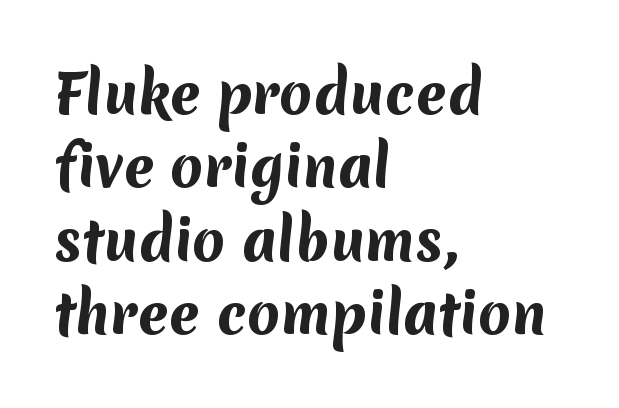
Q: Is the text bold? A: Yes.
Q: Is the typeface a serif or a sans-serif typeface? A: Sans-serif.
Q: Is the text underlined? A: No.
Q: How is the paragraph aligned? A: Left-aligned.
Q: Is the spacing between letters normal or unusually wide? A: Normal.
Q: Is the spacing between lines tight, normal or loose? A: Normal.
Q: Width (condensed, normal, or wide)? A: Normal.
Q: Stroke contrast? A: Medium.
Q: x-height? A: Medium.
Q: Monospaced? A: No.
